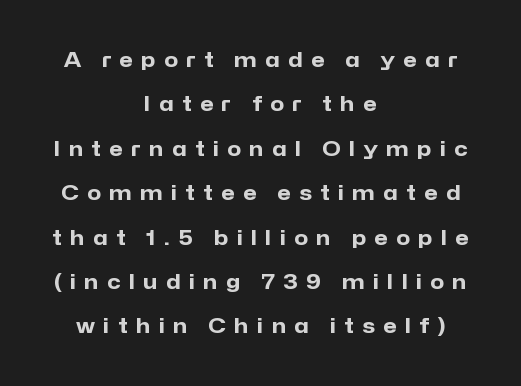
The image shows 20 px bold type, upright; set centered, loose line spacing (2.22x), unusually wide letter spacing (+0.42 em), not underlined.
